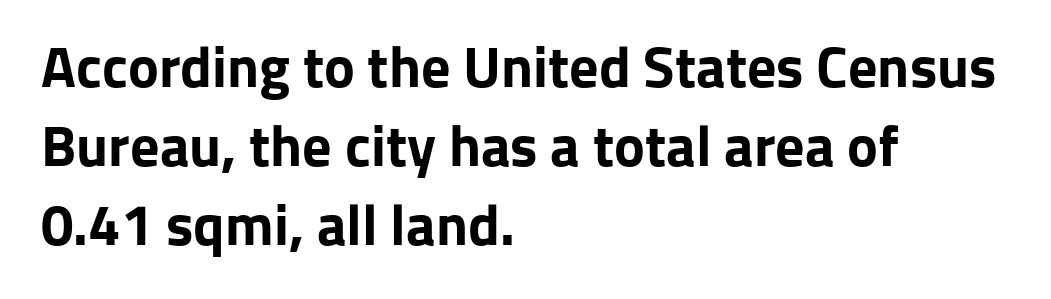
The image shows 58 px bold sans-serif type, upright; set left-aligned, normal line spacing (1.36x), normal letter spacing, not underlined; low stroke contrast and a medium x-height.
